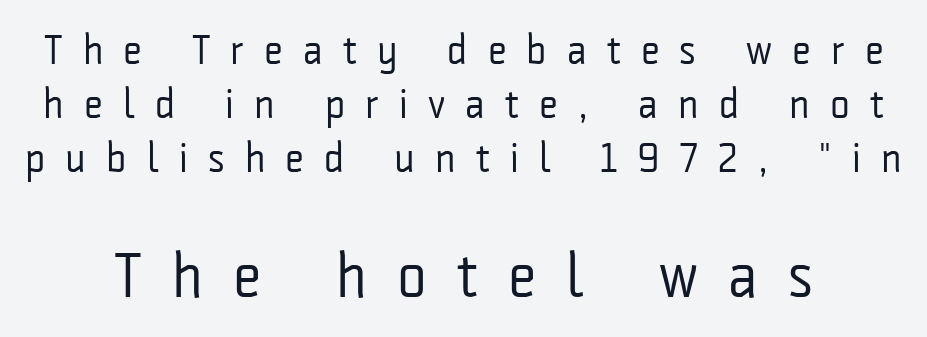
The image shows 63 px regular-weight, condensed sans-serif type, upright; set normal line spacing (1.29x), unusually wide letter spacing (+0.48 em), not underlined; the second (bottom) block is 1.5x larger; low stroke contrast and a medium x-height.
